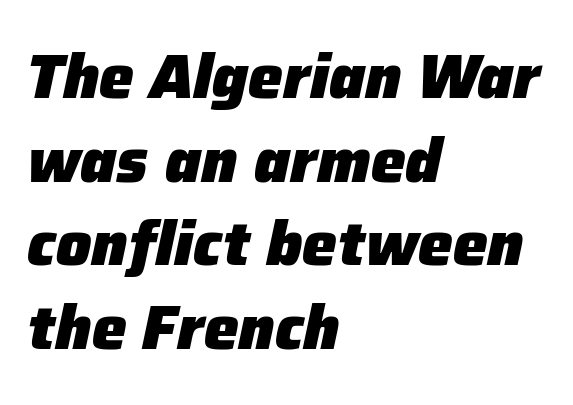
Q: Is the text bold? A: Yes.
Q: Is the text italic (slanted)? A: Yes, it leans right by about 12 degrees.
Q: Is the text underlined? A: No.
Q: How is the paragraph aligned? A: Left-aligned.
Q: Is the spacing between letters normal or unusually wide? A: Normal.
Q: Is the spacing between lines tight, normal or loose? A: Normal.
Q: Width (condensed, normal, or wide)? A: Normal.
Q: Stroke contrast? A: Low.
Q: x-height? A: Medium.
Q: Monospaced? A: No.
